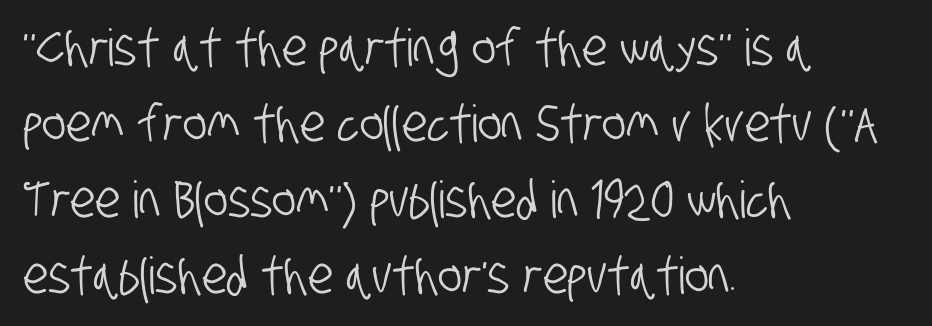
Beneath every word, the page is bare. The typesetter chose a ragged-right arrangement here. A sans-serif font was chosen for this passage. The letters sit at their default tracking, neither squeezed nor spread.
